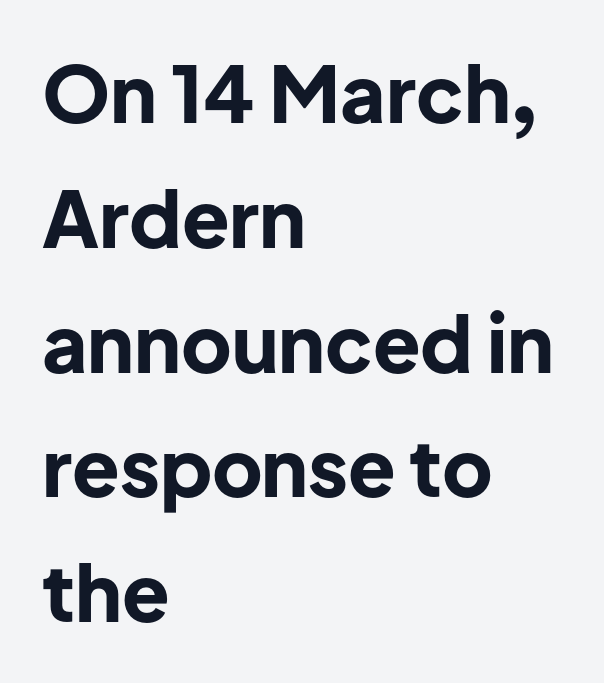
Looks like regular typesetting: each glyph gets only the width it needs. In CSS terms this would be text-align: left. Plenty of ink on the page — the face is bold. Here the glyphs are tracked normally, forming tight word shapes. I'd call this a sans setting — the letters go barefoot.
